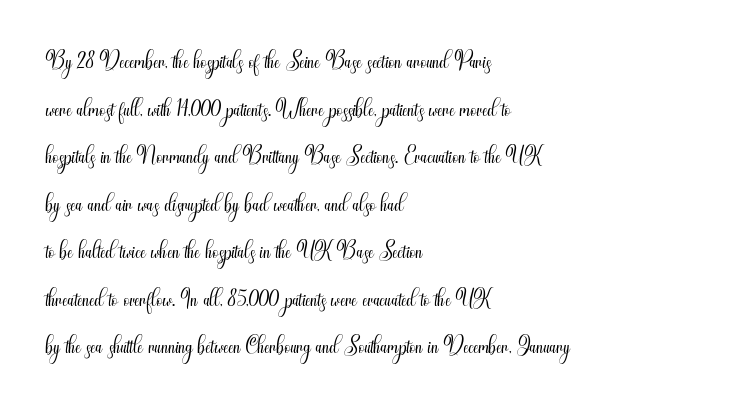
Line beginnings align vertically; line endings do not. Tracking value appears to be zero — textbook default spacing. Vertically, the passage feels balanced, rows spaced as you'd expect. Varying glyph widths throughout — classic text-font behaviour.
